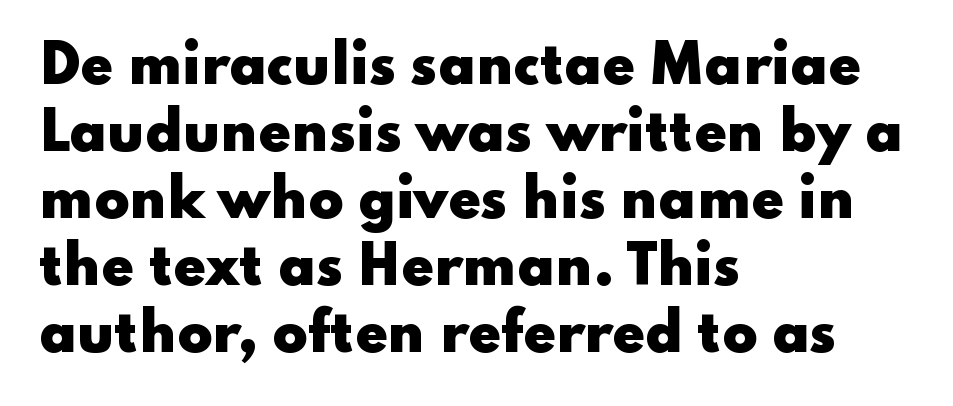
The image shows 52 px heavy, wide sans-serif type, upright; set left-aligned, normal line spacing (1.29x), normal letter spacing, not underlined; low stroke contrast and a small x-height.
